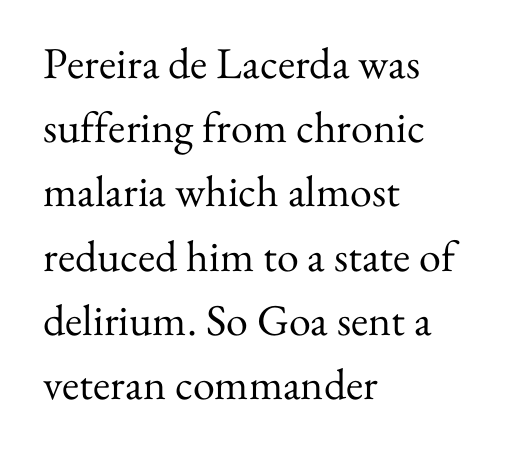
When letters stand straight like this, we call the style roman or upright. Each letter keeps its own natural width here, so spacing adapts to shape. Beneath every word, the page is bare. The passage shown has conventional tracking throughout.
